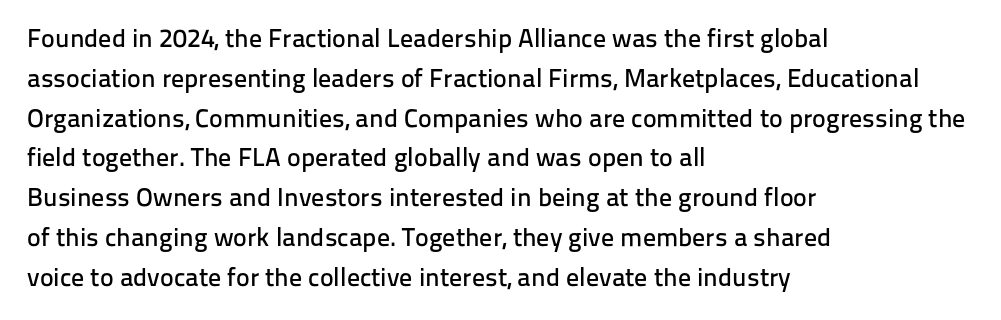
How would I describe the line gaps? Plain and ordinary. Does extra space separate the letters? No, they use regular spacing. These lines stack with their left ends in a neat column. Underlining? Definitely not there. Quick note: not italic, upright.
